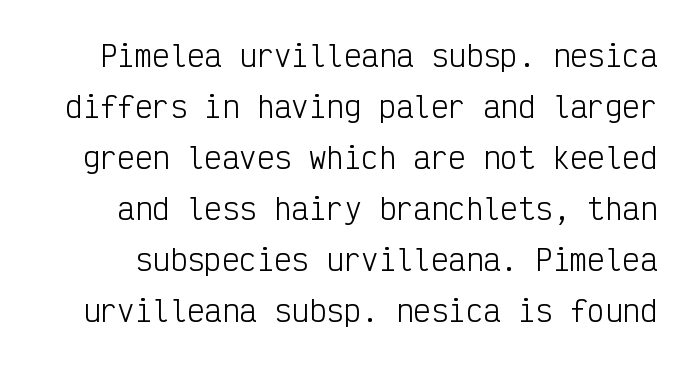
Q: Is the text bold? A: No.
Q: Is the text italic (slanted)? A: No, it is upright.
Q: Is the typeface a serif or a sans-serif typeface? A: Sans-serif.
Q: Is the text underlined? A: No.
Q: Is the spacing between letters normal or unusually wide? A: Normal.
Q: Width (condensed, normal, or wide)? A: Condensed.
Q: Stroke contrast? A: Low.
Q: x-height? A: Medium.
Q: Monospaced? A: Yes.
